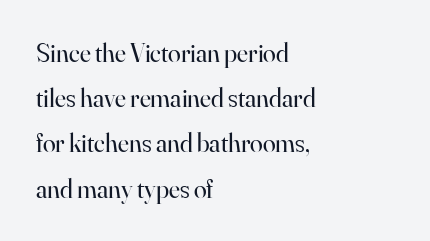
Q: Is the text bold? A: No.
Q: Is the text italic (slanted)? A: No, it is upright.
Q: Is the text underlined? A: No.
Q: How is the paragraph aligned? A: Left-aligned.
Q: Is the spacing between letters normal or unusually wide? A: Normal.
